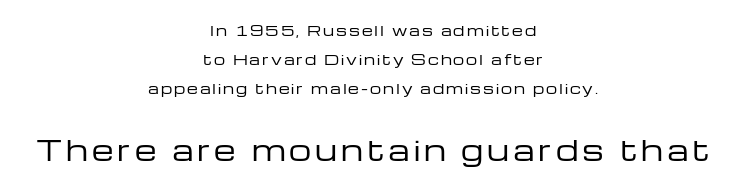
The type family on display is of the sans-serif kind. The passage shown is not bold in any degree. Which of the two is more prominent by size? The second, at the bottom. Widely set lines give the paragraph a tall, airy silhouette. Designer's note — italics off, roman on.
